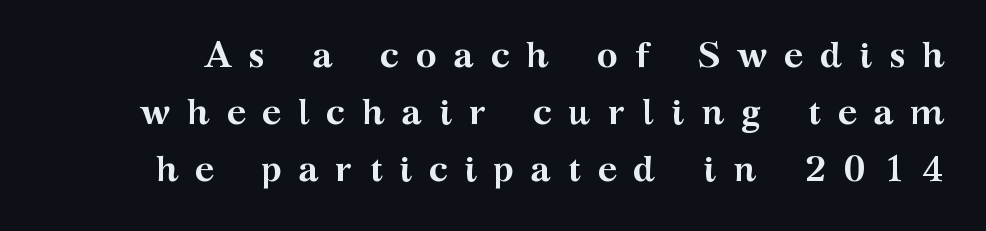
The image shows 36 px semibold, wide serif type, upright; set normal line spacing (1.59x), unusually wide letter spacing (+0.46 em), not underlined; medium stroke contrast and a medium x-height.
